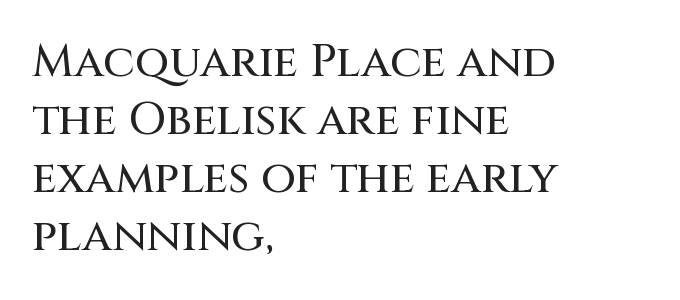
The image shows 45 px sans-serif type, upright; set left-aligned, normal line spacing (1.29x), normal letter spacing, not underlined; medium stroke contrast and a large x-height.
